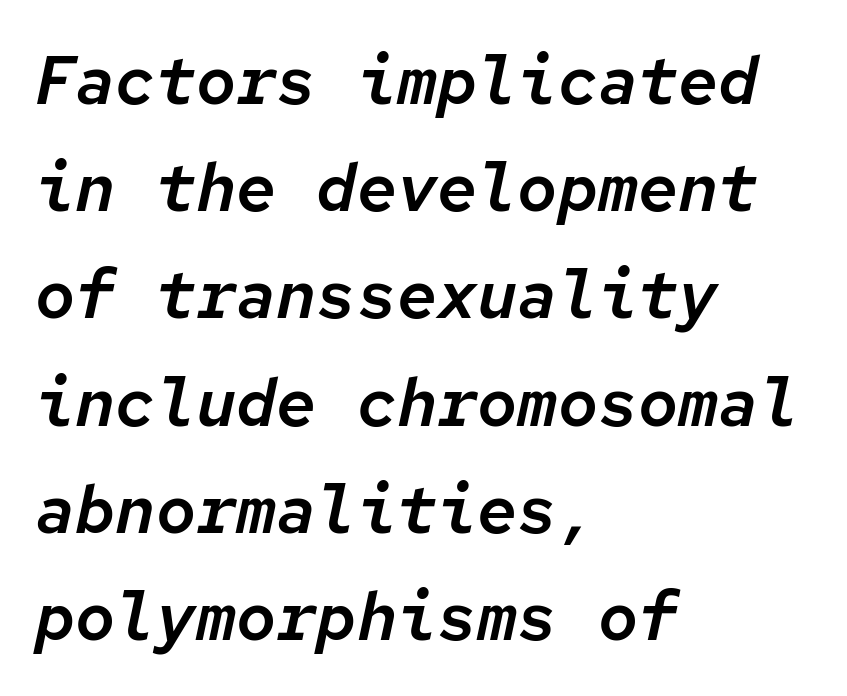
Q: Is the text italic (slanted)? A: Yes, it leans right by about 12 degrees.
Q: Is the text underlined? A: No.
Q: How is the paragraph aligned? A: Left-aligned.
Q: Is the spacing between letters normal or unusually wide? A: Normal.
Q: Is the spacing between lines tight, normal or loose? A: Normal.
Q: Width (condensed, normal, or wide)? A: Normal.
Q: Stroke contrast? A: Low.
Q: x-height? A: Medium.
Q: Monospaced? A: Yes.
